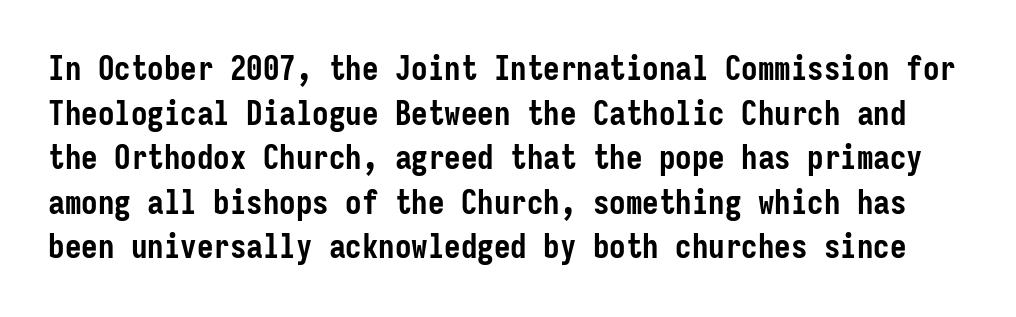
Q: Is the text bold? A: Yes.
Q: Is the text italic (slanted)? A: No, it is upright.
Q: Is the typeface a serif or a sans-serif typeface? A: Sans-serif.
Q: Is the text underlined? A: No.
Q: Is the spacing between letters normal or unusually wide? A: Normal.
Q: Is the spacing between lines tight, normal or loose? A: Normal.
Q: Width (condensed, normal, or wide)? A: Condensed.
Q: Stroke contrast? A: Low.
Q: x-height? A: Medium.
Q: Monospaced? A: Yes.
